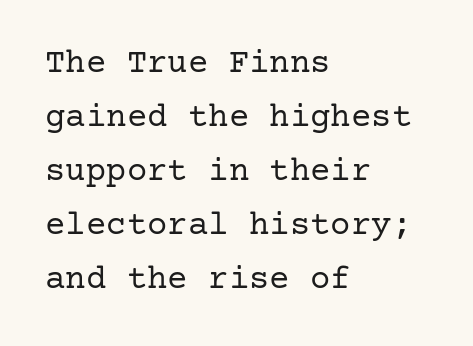
{"serif": "yes", "italic": "no", "bold": "no", "weight": "regular", "width": "normal", "stroke_contrast": "low", "x_height": "medium", "underline": "no", "align": "left", "line_spacing": "normal", "line_spacing_ratio": 1.59, "letter_spacing": "normal", "letter_spacing_em": 0.0, "glyph_px": 34}
